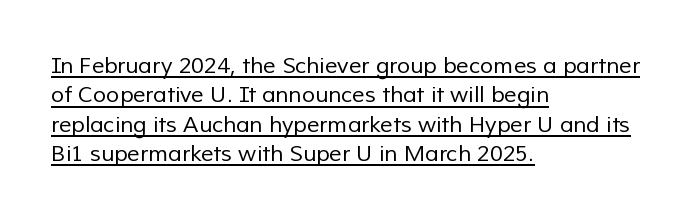
{"bold": "no", "underline": "yes", "align": "left", "line_spacing": "normal", "line_spacing_ratio": 1.33, "letter_spacing": "normal", "letter_spacing_em": 0.0, "glyph_px": 22}
